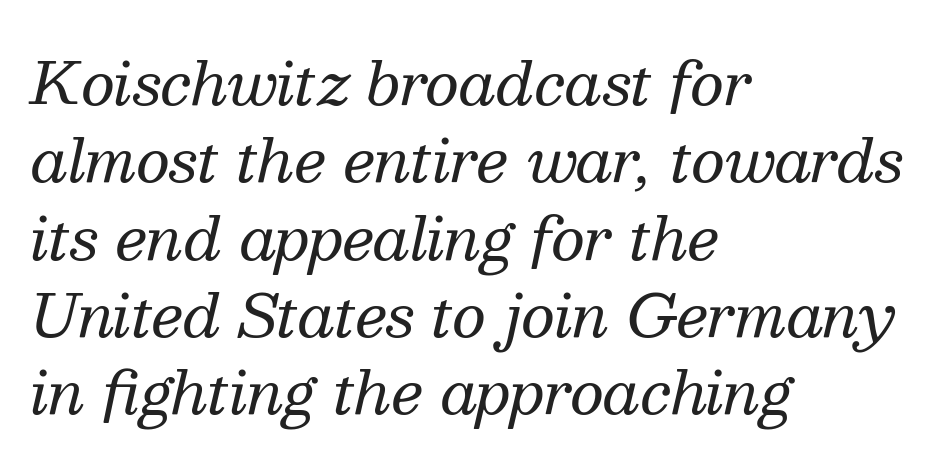
Q: Is the text bold? A: No.
Q: Is the text italic (slanted)? A: Yes, it leans right by about 13 degrees.
Q: Is the typeface a serif or a sans-serif typeface? A: Serif.
Q: Is the text underlined? A: No.
Q: How is the paragraph aligned? A: Left-aligned.
Q: Is the spacing between letters normal or unusually wide? A: Normal.
Q: Is the spacing between lines tight, normal or loose? A: Normal.
Q: Width (condensed, normal, or wide)? A: Normal.
Q: Stroke contrast? A: Medium.
Q: x-height? A: Medium.
Q: Monospaced? A: No.
